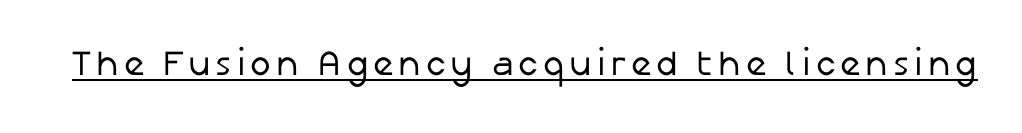
Stroke thickness stays within the range of a standard reading face or lighter. A sans-serif font was chosen for this passage. Every stem runs plumb, perpendicular to the baseline. Compared with undecorated copy, this sample adds a rule below the words.
